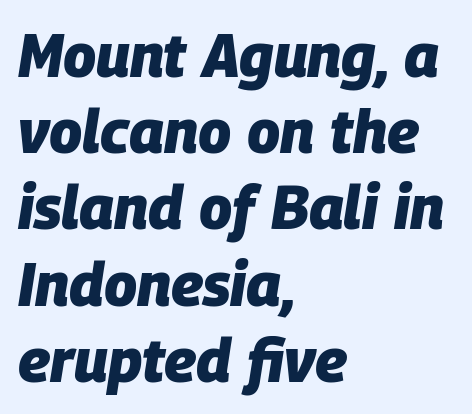
The image shows 60 px heavy type, italic (leaning right); set left-aligned, normal line spacing (1.27x), normal letter spacing, not underlined; low stroke contrast and a large x-height.
